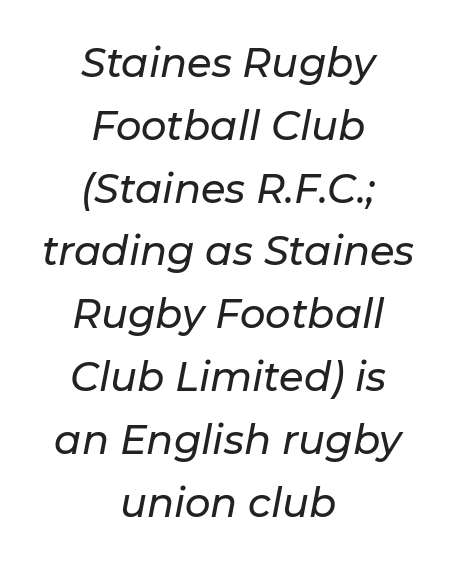
Q: Is the text italic (slanted)? A: Yes, it leans right by about 11 degrees.
Q: Is the text underlined? A: No.
Q: How is the paragraph aligned? A: Centered.
Q: Is the spacing between letters normal or unusually wide? A: Normal.
Q: Is the spacing between lines tight, normal or loose? A: Normal.
Q: Width (condensed, normal, or wide)? A: Normal.
Q: Stroke contrast? A: Low.
Q: x-height? A: Medium.
Q: Monospaced? A: No.
